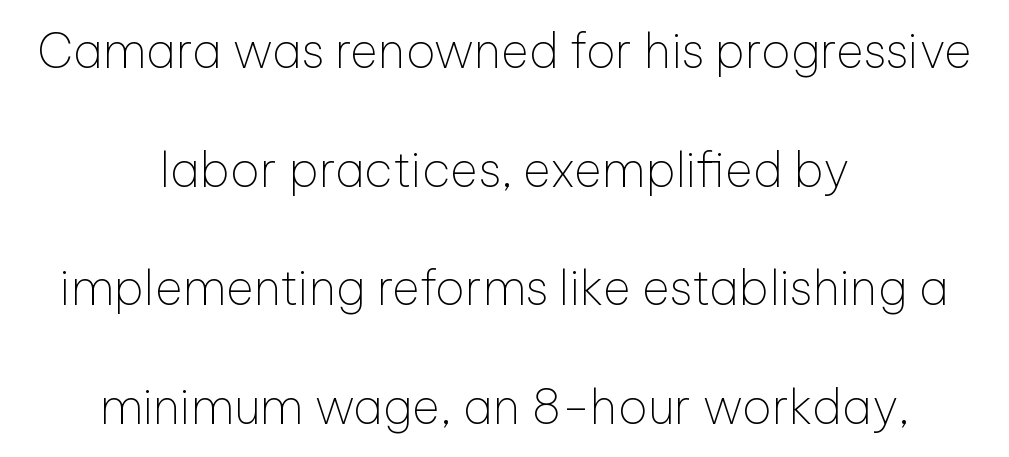
{"serif": "no", "italic": "no", "bold": "no", "weight": "thin", "width": "normal", "stroke_contrast": "low", "x_height": "medium", "monospaced": "no", "underline": "no", "align": "center", "line_spacing": "loose", "line_spacing_ratio": 2.47, "letter_spacing": "normal", "letter_spacing_em": 0.0, "glyph_px": 48}
